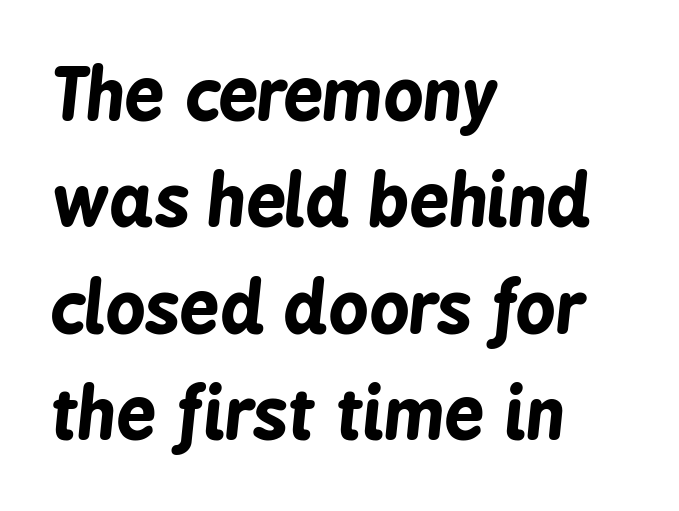
{"italic": "yes", "lean": "right", "slant_degrees": 6, "bold": "yes", "weight": "bold", "width": "condensed", "stroke_contrast": "low", "x_height": "medium", "monospaced": "no", "underline": "no", "align": "left", "line_spacing": "normal", "line_spacing_ratio": 1.52, "letter_spacing": "normal", "letter_spacing_em": 0.0, "glyph_px": 70}
